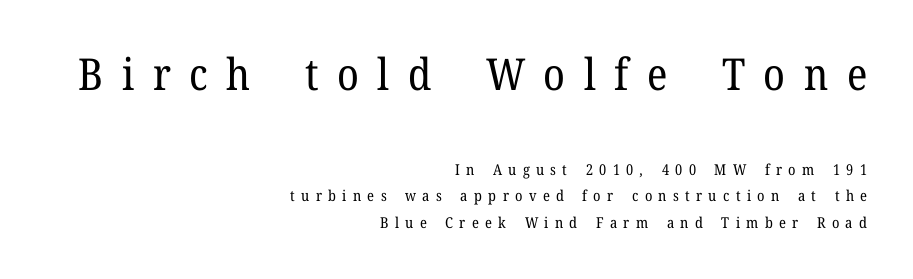
The image shows 44 px regular-weight serif type, upright; set right-aligned, line spacing 1.78x, unusually wide letter spacing (+0.42 em), not underlined; the first (top) block is 2.93x larger; low stroke contrast and a medium x-height.
